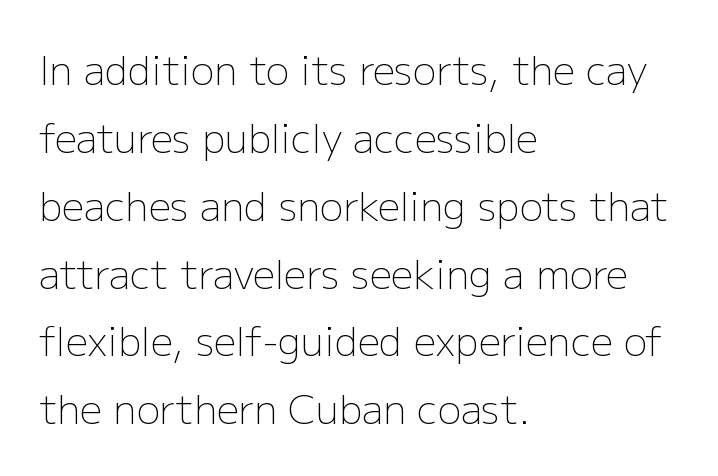
Q: Is the text bold? A: No.
Q: Is the text italic (slanted)? A: No, it is upright.
Q: Is the typeface a serif or a sans-serif typeface? A: Sans-serif.
Q: Is the text underlined? A: No.
Q: How is the paragraph aligned? A: Left-aligned.
Q: Is the spacing between letters normal or unusually wide? A: Normal.
Q: Width (condensed, normal, or wide)? A: Normal.
Q: Stroke contrast? A: Low.
Q: x-height? A: Medium.
Q: Monospaced? A: No.
